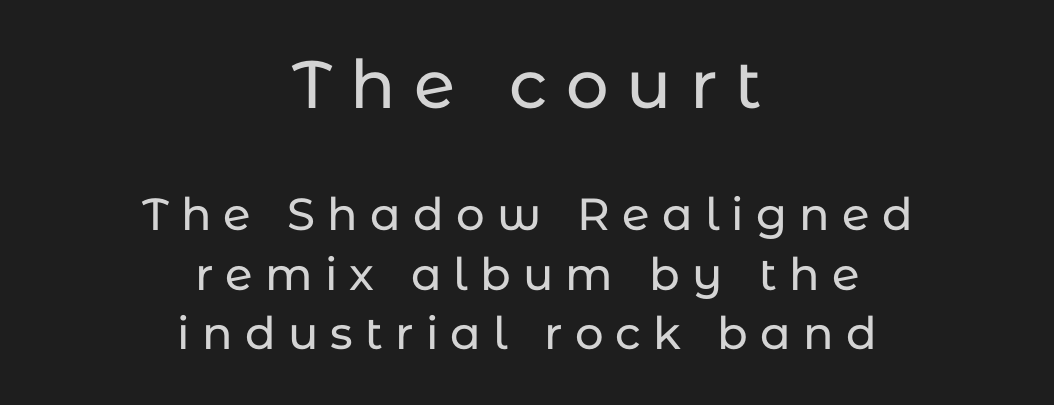
Q: Is the text italic (slanted)? A: No, it is upright.
Q: Is the typeface a serif or a sans-serif typeface? A: Sans-serif.
Q: Is the text underlined? A: No.
Q: How is the paragraph aligned? A: Centered.
Q: Is the spacing between letters normal or unusually wide? A: Unusually wide.
Q: Is the spacing between lines tight, normal or loose? A: Normal.
Q: Which block of text is set in a larger size, the first (top) or the second (bottom)? A: The first (top) one.
Q: Width (condensed, normal, or wide)? A: Normal.
Q: Stroke contrast? A: Low.
Q: x-height? A: Medium.
Q: Monospaced? A: No.
